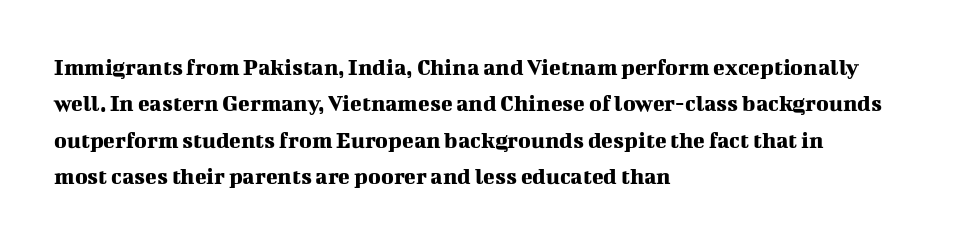
The image shows 24 px text type, upright; set left-aligned, normal line spacing (1.52x), normal letter spacing, not underlined.
